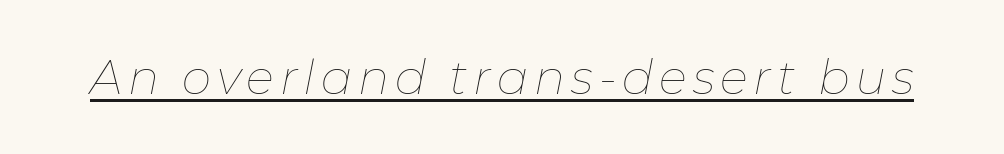
This sample has the flowing, uneven cadence of proportional lettering. Compared with ordinary roman type, these characters are visibly tilted. The sample's only ornament is a line tracing under the words. Letters have the restrained weight of plain body copy at most.
